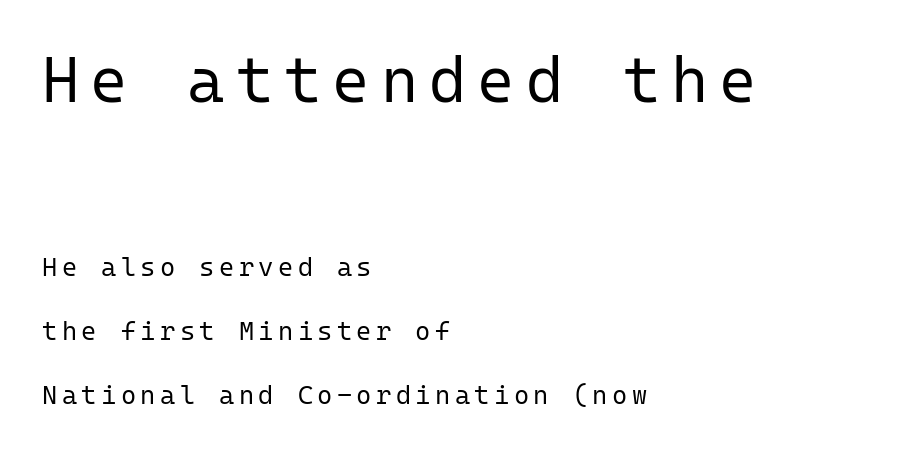
The image shows 64 px regular-weight sans-serif type, upright, monospaced; set left-aligned, loose line spacing (2.46x), not underlined; the first (top) block is 2.46x larger; low stroke contrast and a medium x-height.
